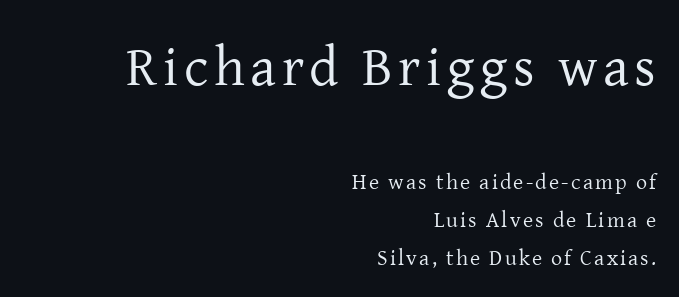
{"serif": "yes", "italic": "no", "bold": "no", "weight": "regular", "width": "normal", "stroke_contrast": "low", "x_height": "medium", "monospaced": "no", "underline": "no", "align": "right", "line_spacing_ratio": 1.72, "larger_block": "first", "size_ratio": 2.55, "glyph_px": 56}
